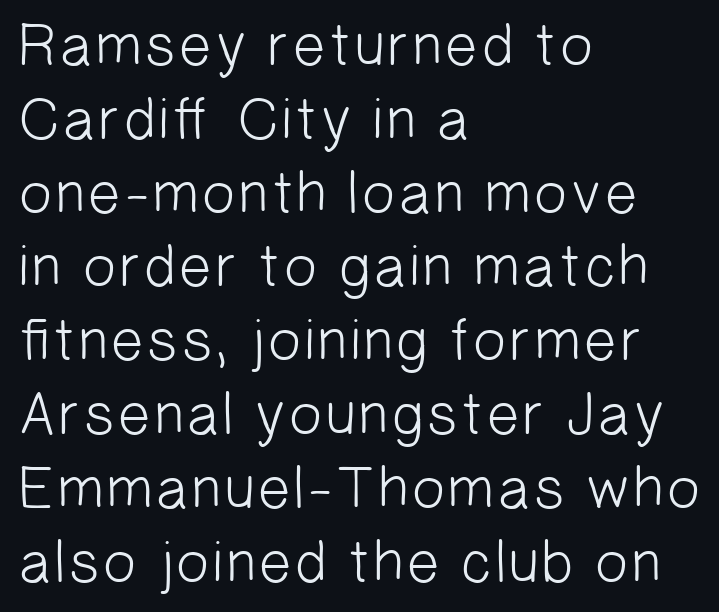
This sample uses a sans-serif face. You could call the tracking neutral — neither tight nor loose. Descenders are the only things crossing below the line. Typeset ragged right — the left edge is the straight one. A light-to-regular cut is what we see here.
